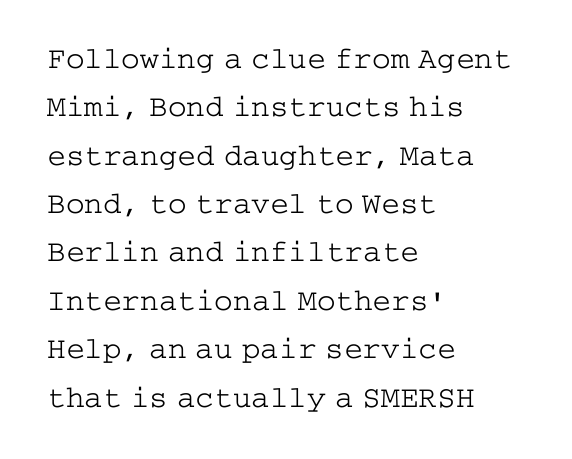
Q: Is the text bold? A: No.
Q: Is the text italic (slanted)? A: No, it is upright.
Q: Is the typeface a serif or a sans-serif typeface? A: Serif.
Q: Is the text underlined? A: No.
Q: How is the paragraph aligned? A: Left-aligned.
Q: Is the spacing between letters normal or unusually wide? A: Normal.
Q: Is the spacing between lines tight, normal or loose? A: Normal.
Q: Width (condensed, normal, or wide)? A: Wide.
Q: Stroke contrast? A: Low.
Q: x-height? A: Medium.
